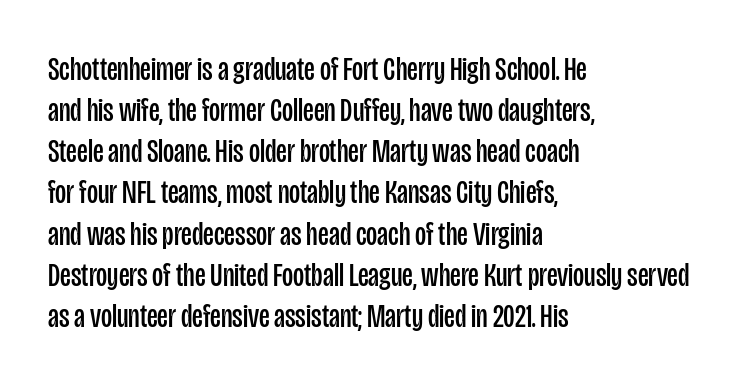
The image shows 34 px regular-weight, condensed sans-serif type, upright; set left-aligned, line spacing 1.21x, normal letter spacing, not underlined; low stroke contrast and a large x-height.
